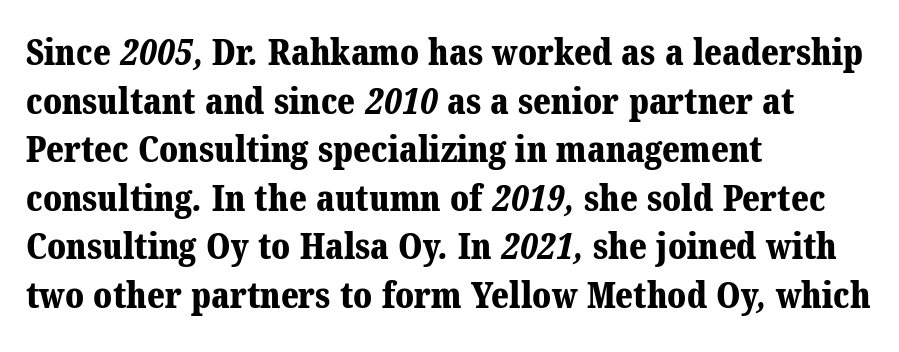
Q: Is the text bold? A: Yes.
Q: Is the typeface a serif or a sans-serif typeface? A: Serif.
Q: Is the text underlined? A: No.
Q: How is the paragraph aligned? A: Left-aligned.
Q: Is the spacing between letters normal or unusually wide? A: Normal.
Q: Is the spacing between lines tight, normal or loose? A: Normal.
Q: Width (condensed, normal, or wide)? A: Normal.
Q: Stroke contrast? A: Medium.
Q: x-height? A: Medium.
Q: Monospaced? A: No.
